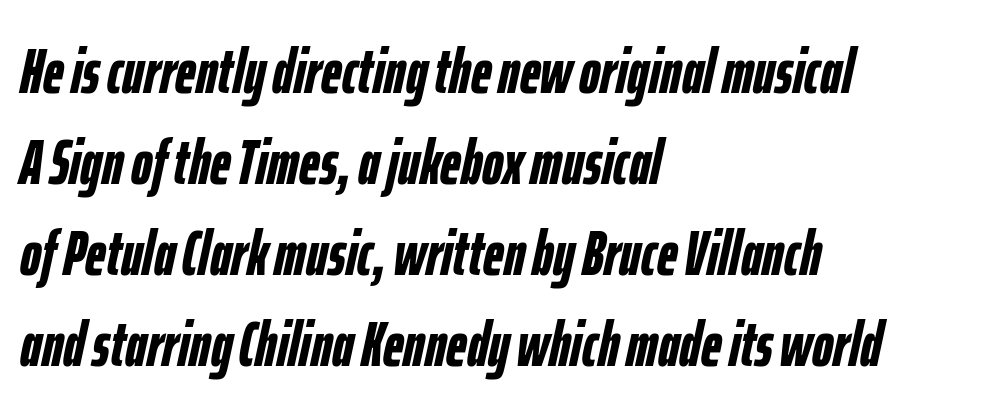
The whole block is typeset with a tilt. How heavy is the stroke? Heavy — this is a bold. Honestly, the row spacing looks completely unremarkable. The gaps between neighbouring characters are ordinary and unremarkable. Note the varied advance widths — an 'i' is clearly narrower than an 'm'. One-word summary of the alignment: left.
